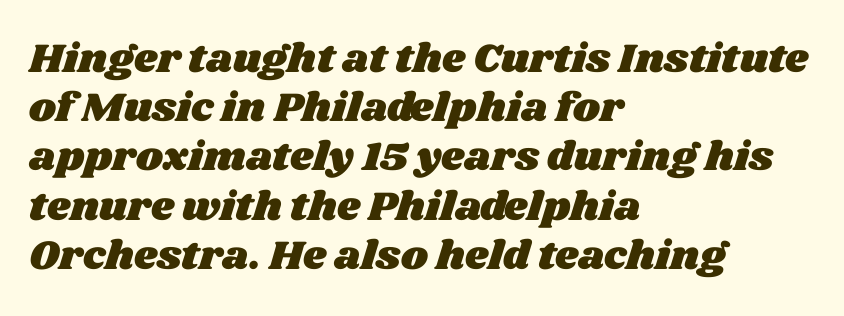
{"width": "wide", "stroke_contrast": "medium", "x_height": "large", "monospaced": "no", "underline": "no", "align": "left", "line_spacing_ratio": 1.2, "letter_spacing": "normal", "letter_spacing_em": 0.0, "glyph_px": 41}
